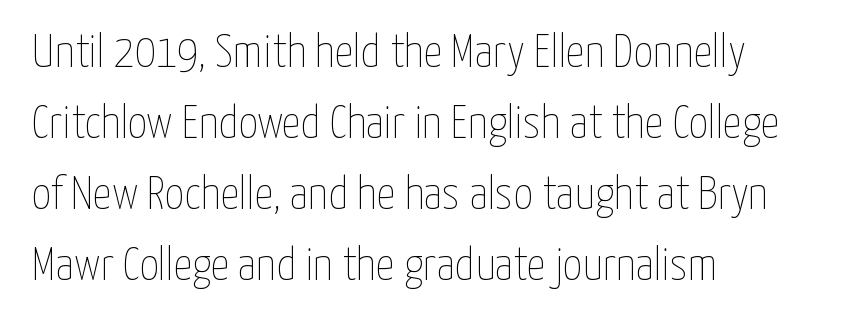
Q: Is the text bold? A: No.
Q: Is the text italic (slanted)? A: No, it is upright.
Q: Is the text underlined? A: No.
Q: How is the paragraph aligned? A: Left-aligned.
Q: Is the spacing between letters normal or unusually wide? A: Normal.
Q: Is the spacing between lines tight, normal or loose? A: Normal.
Q: Width (condensed, normal, or wide)? A: Condensed.
Q: Stroke contrast? A: Low.
Q: x-height? A: Medium.
Q: Monospaced? A: No.
